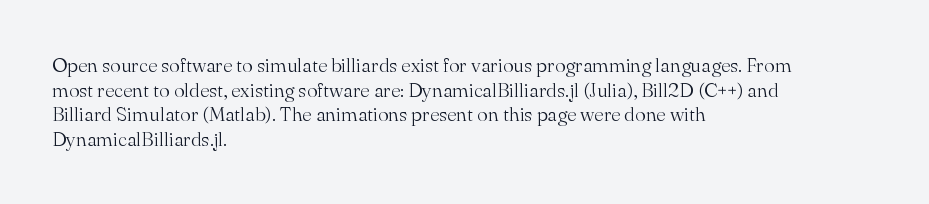
Casual observation: everything's shoved over to the left. This is not heavy type; no bold has been used. Italic? Not at all — the glyphs are vertical. The space beneath each line is pristine and unruled. No extra tracking has been applied to these lines.
